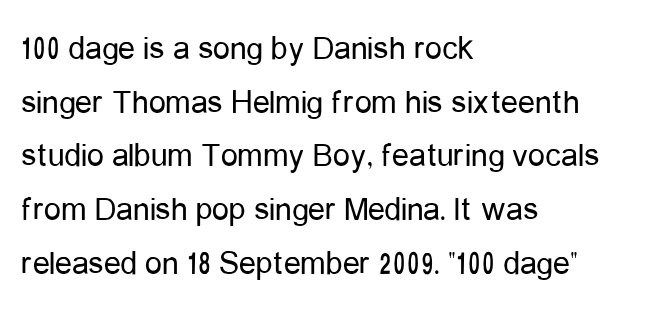
The specimen omits any rule beneath the text block's lines. In terms of letterform style, serifs are entirely absent. One glance says typical: line gaps are just what's usual. The characters are drawn with everyday or finer stroke widths. Rendered with straight, roman letterforms.
